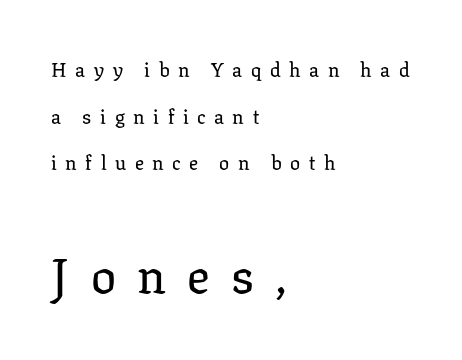
{"serif": "yes", "italic": "no", "width": "normal", "stroke_contrast": "low", "x_height": "medium", "monospaced": "no", "underline": "no", "align": "left", "line_spacing": "loose", "line_spacing_ratio": 2.33, "letter_spacing": "wide", "letter_spacing_em": 0.43, "larger_block": "second", "size_ratio": 2.5, "glyph_px": 50}
